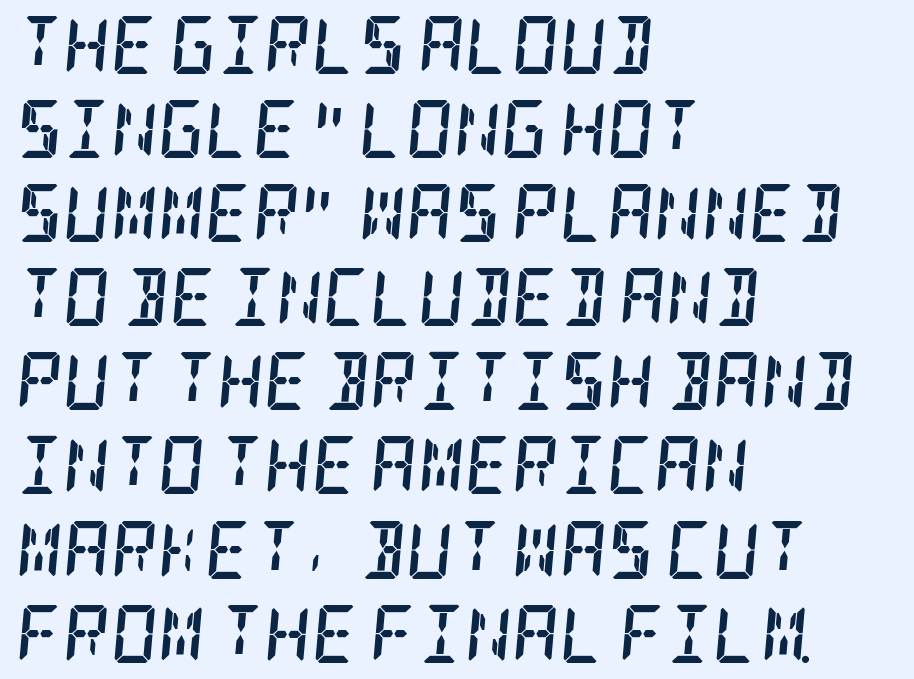
Q: Is the text bold? A: Yes.
Q: Is the text italic (slanted)? A: Yes, it leans right by about 5 degrees.
Q: Is the typeface a serif or a sans-serif typeface? A: Serif.
Q: Is the text underlined? A: No.
Q: How is the paragraph aligned? A: Left-aligned.
Q: Is the spacing between letters normal or unusually wide? A: Normal.
Q: Is the spacing between lines tight, normal or loose? A: Normal.
Q: Width (condensed, normal, or wide)? A: Condensed.
Q: Stroke contrast? A: Low.
Q: x-height? A: Large.
